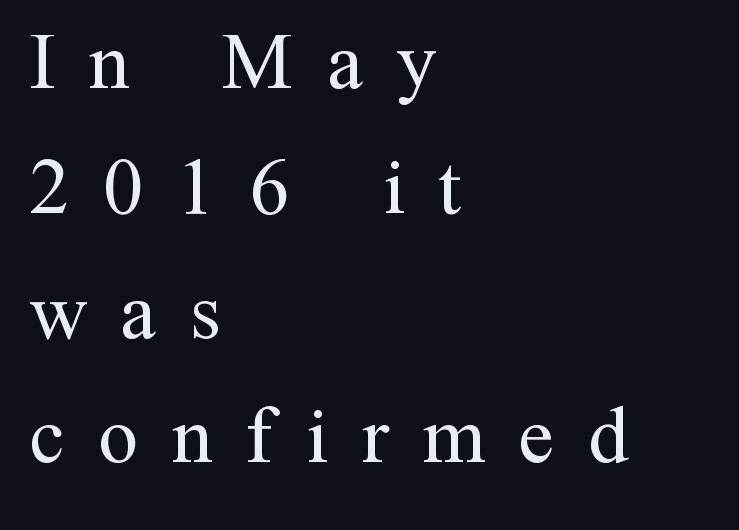
The type is letterspaced generously, with wide tracking. Looks like regular typesetting: each glyph gets only the width it needs. Honestly, there is no underline to notice here at all. The text block is weighted toward the left margin, trailing off unevenly rightward. The typesetting does not lean heavy: it is not bold. Check where the strokes stop: tiny serifs finish them off.
